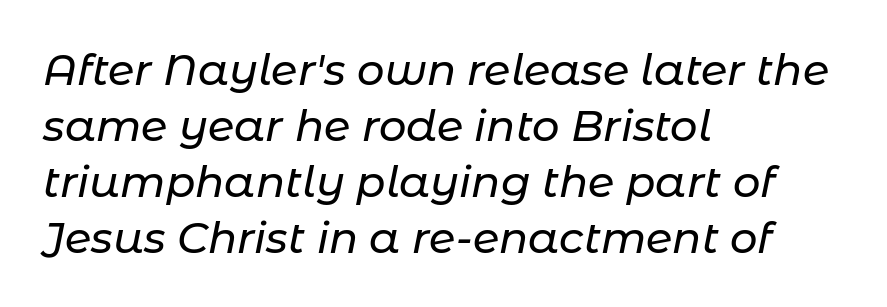
{"italic": "yes", "lean": "right", "slant_degrees": 11, "width": "normal", "stroke_contrast": "low", "x_height": "medium", "monospaced": "no", "underline": "no", "align": "left", "line_spacing": "normal", "line_spacing_ratio": 1.3, "letter_spacing": "normal", "letter_spacing_em": 0.0, "glyph_px": 43}
